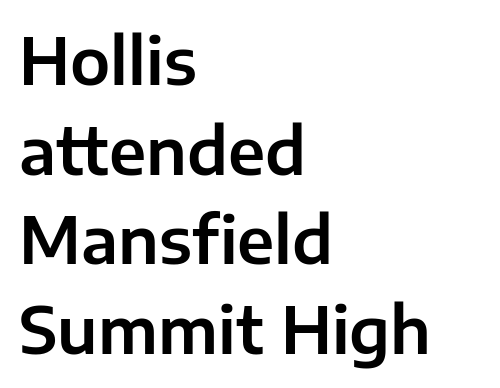
{"serif": "no", "italic": "no", "width": "normal", "stroke_contrast": "low", "x_height": "medium", "monospaced": "no", "underline": "no", "align": "left", "line_spacing": "normal", "line_spacing_ratio": 1.4, "letter_spacing": "normal", "letter_spacing_em": 0.0, "glyph_px": 64}
